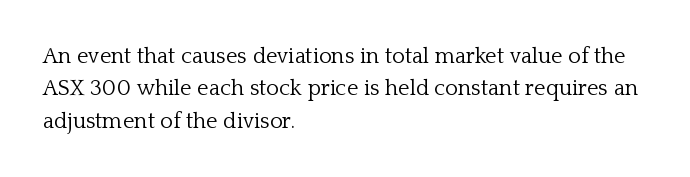
Does extra space separate the letters? No, they use regular spacing. Compared with a typical body face, this is equally light or lighter still. Casual observation: everything's shoved over to the left. This sample keeps an unexceptional amount of space between lines.
